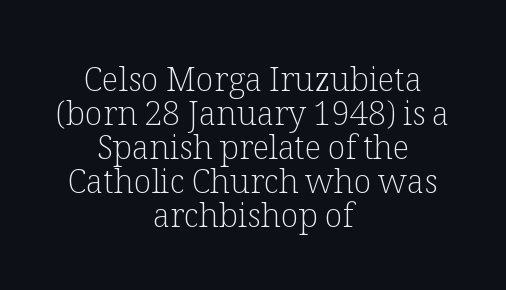
The image shows 33 px light serif type, upright; set centered, tight line spacing (1.03x), normal letter spacing, not underlined; low stroke contrast and a medium x-height.
